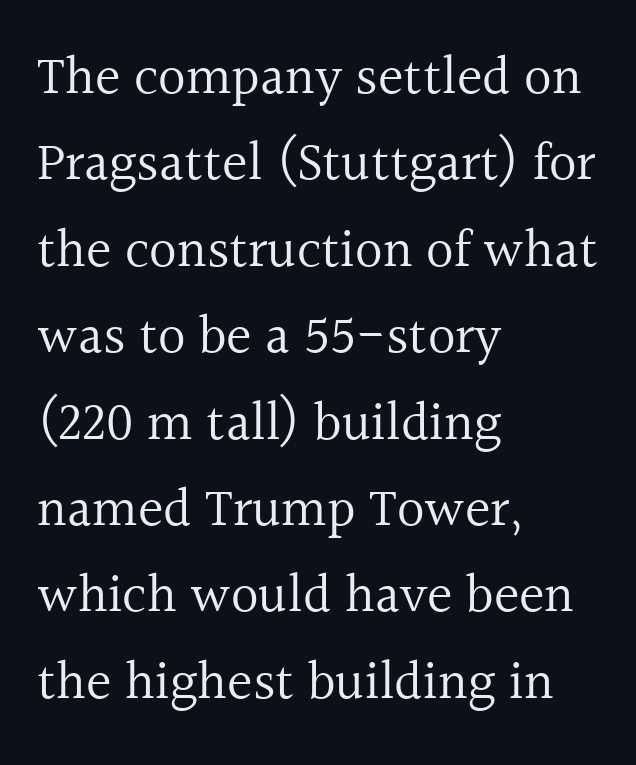
{"serif": "yes", "italic": "no", "bold": "no", "weight": "regular", "width": "normal", "x_height": "medium", "monospaced": "no", "underline": "no", "align": "left", "line_spacing": "normal", "line_spacing_ratio": 1.6, "letter_spacing": "normal", "letter_spacing_em": 0.0, "glyph_px": 54}
